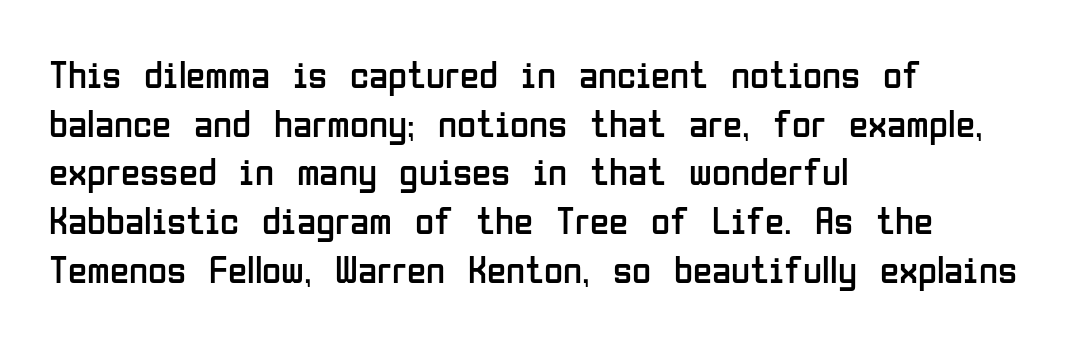
{"serif": "no", "italic": "no", "bold": "no", "weight": "regular", "width": "condensed", "stroke_contrast": "low", "x_height": "medium", "monospaced": "no", "underline": "no", "align": "left", "line_spacing": "normal", "line_spacing_ratio": 1.25, "letter_spacing": "normal", "letter_spacing_em": 0.0, "glyph_px": 39}
